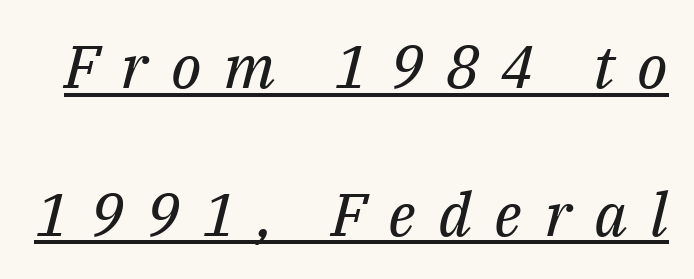
The letters are spread apart with noticeably loose tracking. The font family rendered here belongs to the serif group. Stems here are at most as thick as an everyday book face. The whole block is typeset with a tilt.
